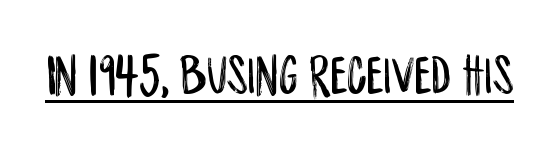
The image shows 57 px condensed sans-serif type, upright; set normal letter spacing, underlined; low stroke contrast and a large x-height.
